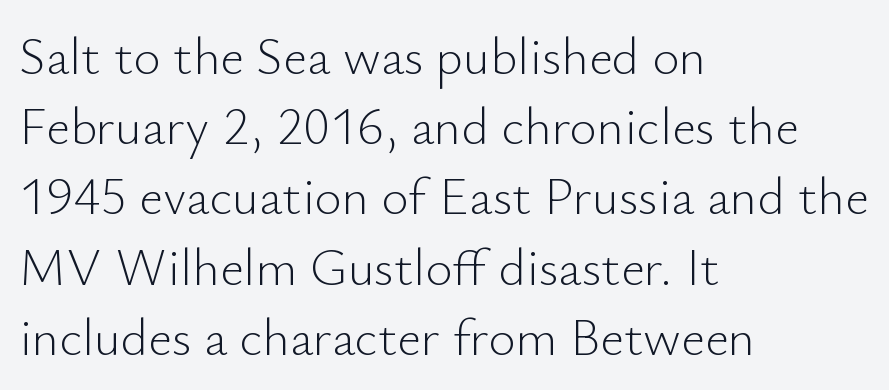
Q: Is the text bold? A: No.
Q: Is the text italic (slanted)? A: No, it is upright.
Q: Is the typeface a serif or a sans-serif typeface? A: Sans-serif.
Q: Is the text underlined? A: No.
Q: How is the paragraph aligned? A: Left-aligned.
Q: Is the spacing between letters normal or unusually wide? A: Normal.
Q: Is the spacing between lines tight, normal or loose? A: Normal.
Q: Width (condensed, normal, or wide)? A: Normal.
Q: Stroke contrast? A: Low.
Q: x-height? A: Small.
Q: Monospaced? A: No.
